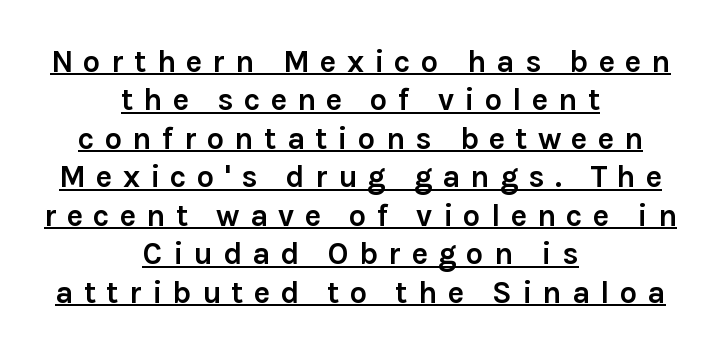
The image shows 31 px semibold sans-serif type, upright; set centered, line spacing 1.24x, unusually wide letter spacing (+0.33 em), underlined; a medium x-height.
